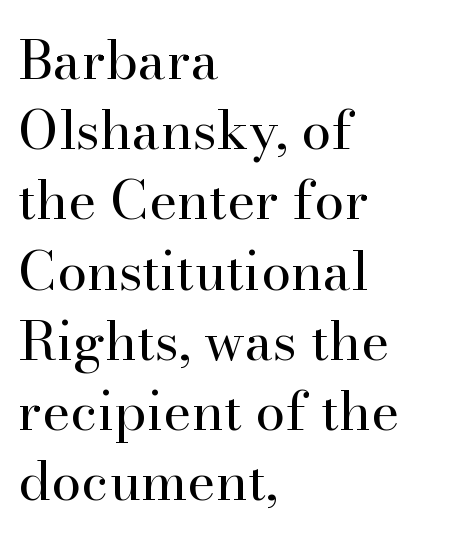
Does the type have serifs? Yes, each stem ends in a small foot. The glyphs are unaccompanied by any horizontal stroke below them. Weight: regular or lighter. A typesetter would call this proportional, since set widths differ per character. Leading: standard.
